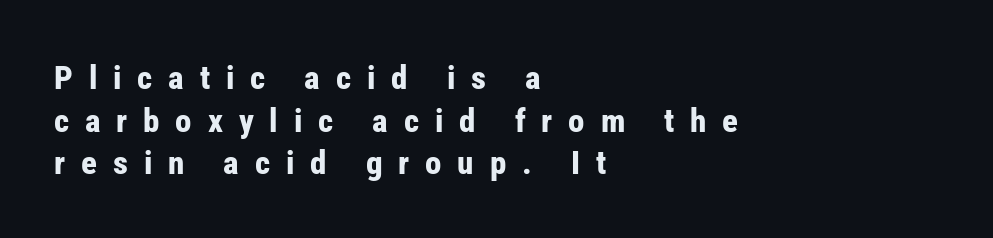
The image shows 33 px bold, condensed sans-serif type, upright; set left-aligned, normal line spacing (1.29x), unusually wide letter spacing (+0.48 em), not underlined; low stroke contrast and a medium x-height.
